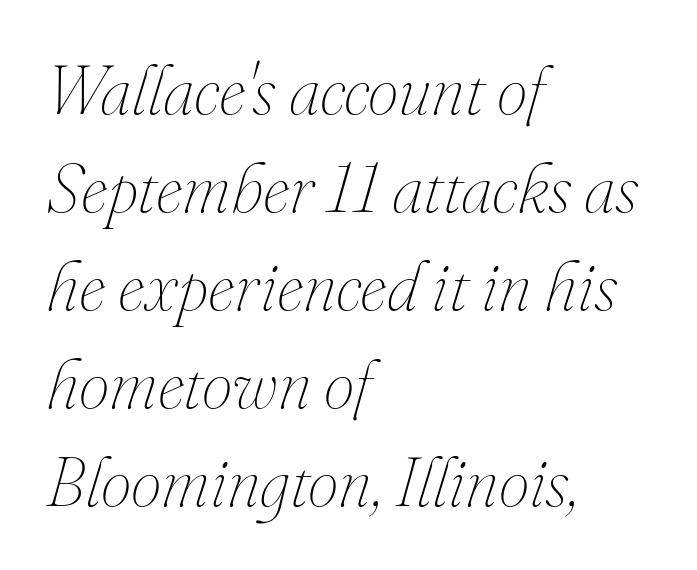
Posture: slanted. Is the letter spacing exaggerated? No — it looks like the ordinary default. Notice how the passage keeps a crisp vertical edge on the left only. The rendering uses natural spacing where letterforms have individual widths. In terms of leading, this rendering sits right in the middle. The font is comparable to plain body text, perhaps lighter.
